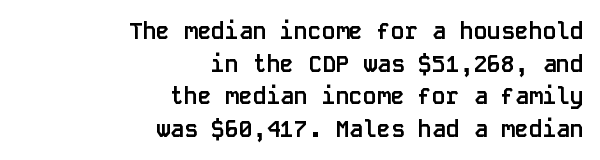
The image shows 23 px bold type, upright; set right-aligned, normal line spacing (1.42x), normal letter spacing, not underlined.
